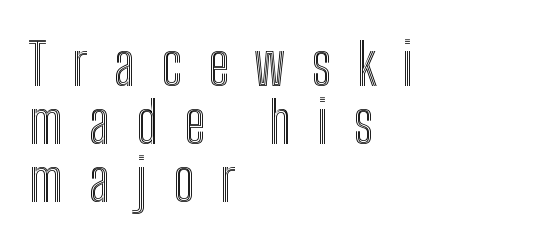
{"italic": "no", "width": "condensed", "x_height": "medium", "monospaced": "no", "underline": "no", "align": "left", "line_spacing": "tight", "line_spacing_ratio": 1.02, "letter_spacing": "wide", "letter_spacing_em": 0.46, "glyph_px": 57}
